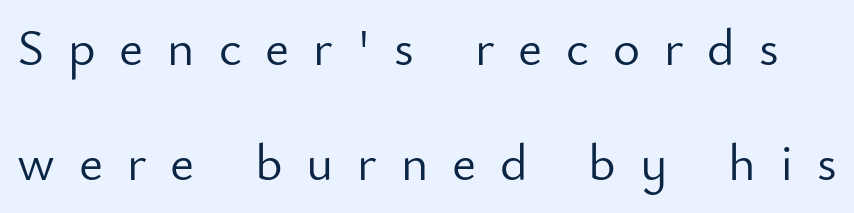
Q: Is the text bold? A: No.
Q: Is the text italic (slanted)? A: No, it is upright.
Q: Is the typeface a serif or a sans-serif typeface? A: Sans-serif.
Q: Is the text underlined? A: No.
Q: Is the spacing between letters normal or unusually wide? A: Unusually wide.
Q: Is the spacing between lines tight, normal or loose? A: Loose.
Q: Width (condensed, normal, or wide)? A: Normal.
Q: Stroke contrast? A: Low.
Q: x-height? A: Small.
Q: Monospaced? A: No.
